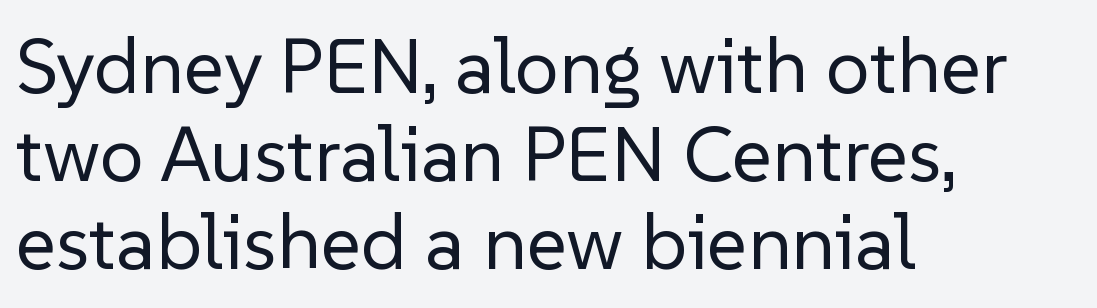
The image shows 78 px regular-weight sans-serif type, upright; set left-aligned, tight line spacing (1.13x), normal letter spacing, not underlined; low stroke contrast and a medium x-height.
